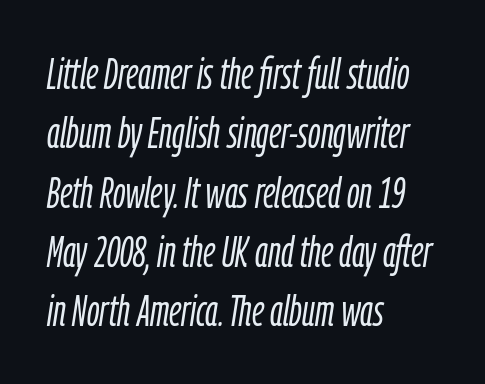
{"italic": "yes", "lean": "right", "slant_degrees": 9, "bold": "no", "weight": "light", "width": "condensed", "stroke_contrast": "low", "x_height": "medium", "monospaced": "no", "underline": "no", "align": "left", "line_spacing": "normal", "line_spacing_ratio": 1.38, "letter_spacing": "normal", "letter_spacing_em": 0.0, "glyph_px": 43}
